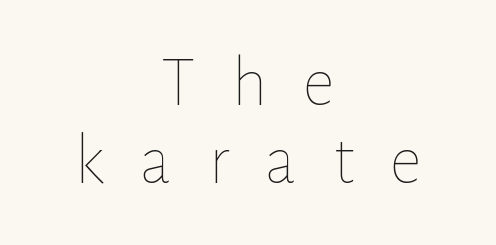
The image shows 72 px thin type, upright; set centered, tight line spacing (1.08x), unusually wide letter spacing (+0.5 em), not underlined; low stroke contrast and a medium x-height.
